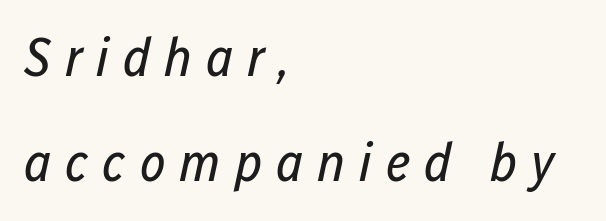
{"italic": "yes", "lean": "right", "slant_degrees": 12, "bold": "no", "weight": "regular", "width": "condensed", "stroke_contrast": "low", "x_height": "medium", "monospaced": "no", "underline": "no", "align": "left", "line_spacing": "loose", "line_spacing_ratio": 1.91, "letter_spacing": "wide", "letter_spacing_em": 0.25, "glyph_px": 55}
